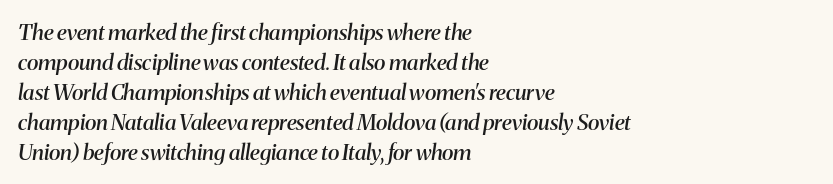
The image shows 22 px text type, italic (leaning right); set left-aligned, normal line spacing (1.36x), normal letter spacing, not underlined.
